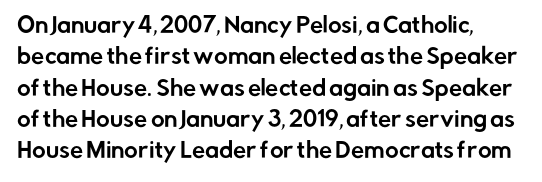
The compositor pushed each line to the left boundary. The designer left line spacing at the default. The rendering keeps characters at their native spacing. No italicization has been applied; the sample stays upright. Clear beneath every line of the passage.
